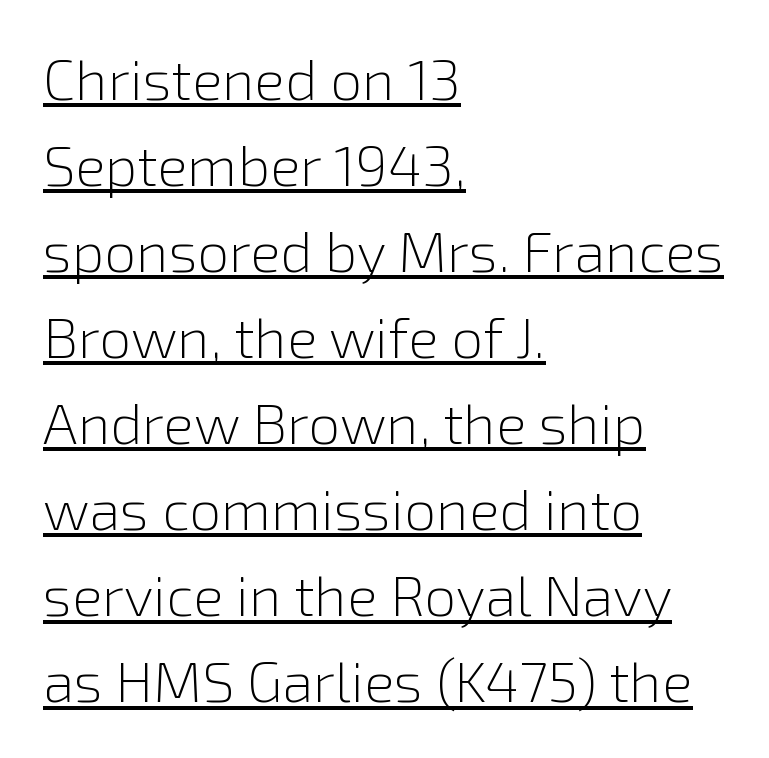
{"serif": "no", "italic": "no", "bold": "no", "weight": "light", "width": "normal", "stroke_contrast": "low", "x_height": "medium", "monospaced": "no", "underline": "yes", "align": "left", "line_spacing": "normal", "line_spacing_ratio": 1.51, "letter_spacing": "normal", "letter_spacing_em": 0.0, "glyph_px": 57}
